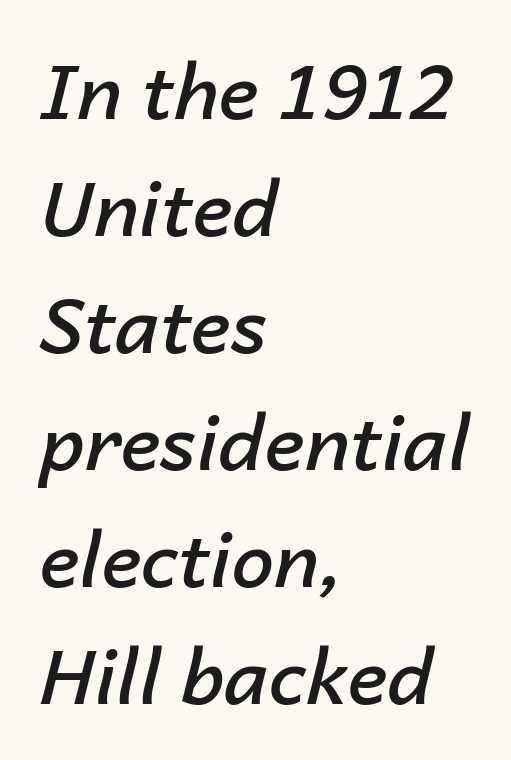
No word sits above an underline. Caption: standard tracking, unaltered. Spacing verdict: proportional, widths tailored to each character. Emphasis-style slanted type is in use. How would I describe the line gaps? Plain and ordinary. The passage is arranged the way most books set body copy — flush left.
